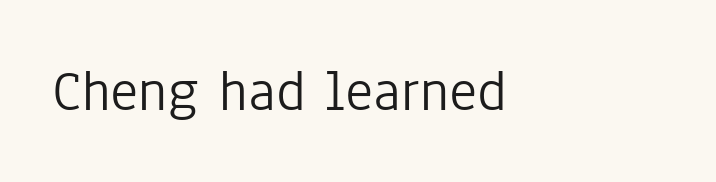
Q: Is the text bold? A: No.
Q: Is the text italic (slanted)? A: No, it is upright.
Q: Is the typeface a serif or a sans-serif typeface? A: Sans-serif.
Q: Is the text underlined? A: No.
Q: How is the paragraph aligned? A: Left-aligned.
Q: Is the spacing between letters normal or unusually wide? A: Normal.
Q: Width (condensed, normal, or wide)? A: Condensed.
Q: Stroke contrast? A: Low.
Q: x-height? A: Medium.
Q: Monospaced? A: No.
